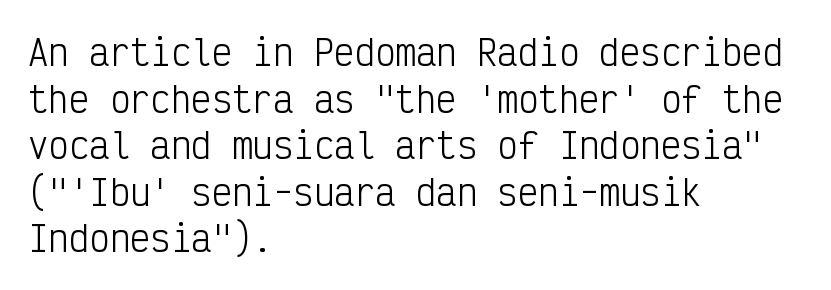
The image shows 34 px light, condensed sans-serif type, upright, monospaced; set left-aligned, normal line spacing (1.37x), normal letter spacing, not underlined; low stroke contrast and a medium x-height.
